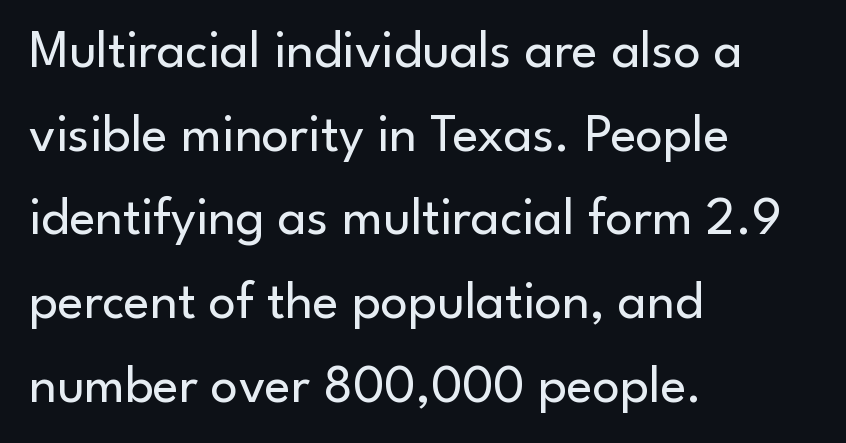
Q: Is the text bold? A: No.
Q: Is the text italic (slanted)? A: No, it is upright.
Q: Is the typeface a serif or a sans-serif typeface? A: Sans-serif.
Q: Is the text underlined? A: No.
Q: How is the paragraph aligned? A: Left-aligned.
Q: Is the spacing between letters normal or unusually wide? A: Normal.
Q: Is the spacing between lines tight, normal or loose? A: Normal.
Q: Width (condensed, normal, or wide)? A: Normal.
Q: Stroke contrast? A: Low.
Q: x-height? A: Small.
Q: Monospaced? A: No.
